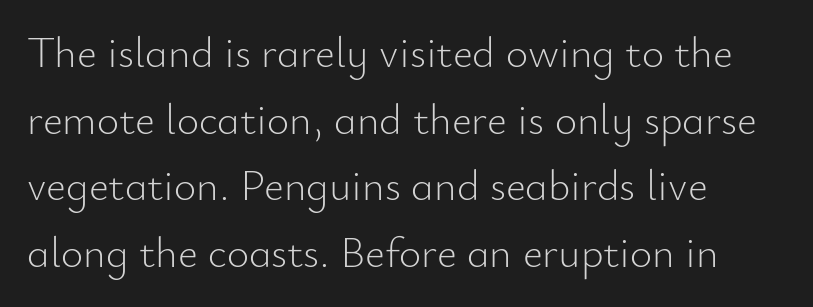
The zone under the glyphs is completely vacant. Heft: none added — not bold. Does extra space separate the letters? No, they use regular spacing. Typeset ragged right — the left edge is the straight one. If you drew a line through each stem, it would be perfectly vertical. These lines sit exactly where default settings would place them.
